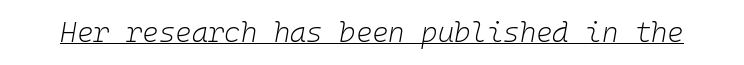
The image shows 28 px light type, italic (leaning right), monospaced; set normal letter spacing, underlined; low stroke contrast and a medium x-height.
